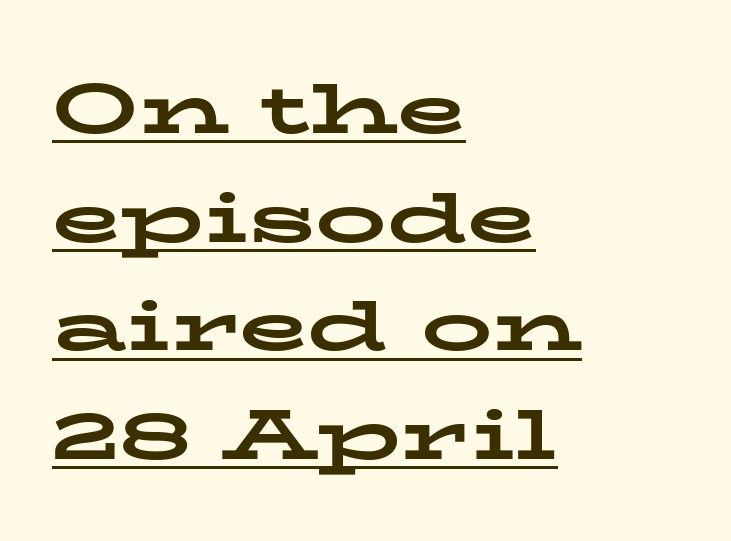
Look at the tracking — it's just the regular setting, nothing added. The rendered words wear a rule along their underside. The rendering uses natural spacing where letterforms have individual widths. Vertical strokes here are truly vertical. One-word summary of the alignment: left.
